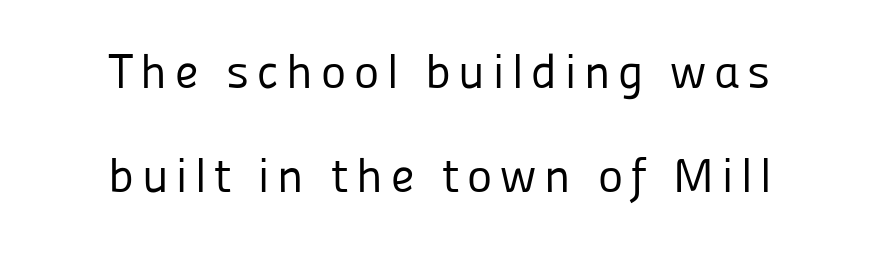
{"serif": "no", "italic": "no", "bold": "no", "weight": "regular", "width": "normal", "stroke_contrast": "low", "x_height": "medium", "monospaced": "no", "underline": "no", "line_spacing": "loose", "line_spacing_ratio": 2.16, "glyph_px": 48}
